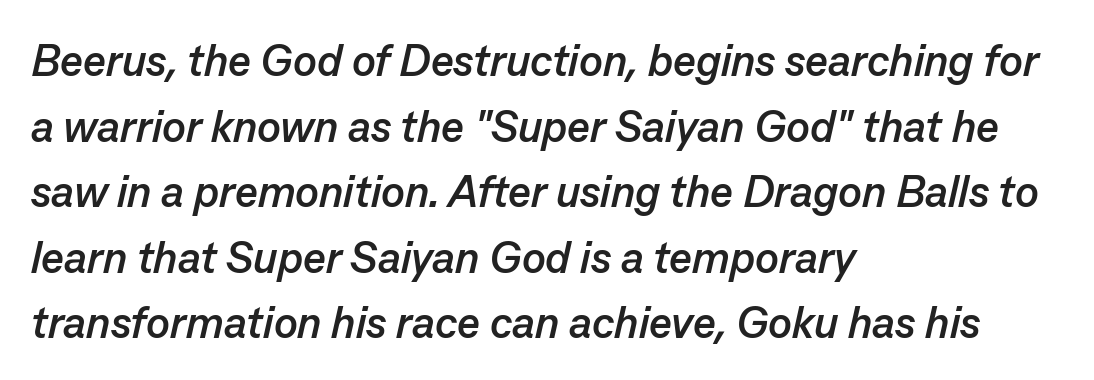
Q: Is the text bold? A: Yes.
Q: Is the text italic (slanted)? A: Yes, it leans right by about 13 degrees.
Q: Is the text underlined? A: No.
Q: How is the paragraph aligned? A: Left-aligned.
Q: Is the spacing between letters normal or unusually wide? A: Normal.
Q: Is the spacing between lines tight, normal or loose? A: Normal.
Q: Width (condensed, normal, or wide)? A: Normal.
Q: Stroke contrast? A: Low.
Q: x-height? A: Medium.
Q: Monospaced? A: No.
